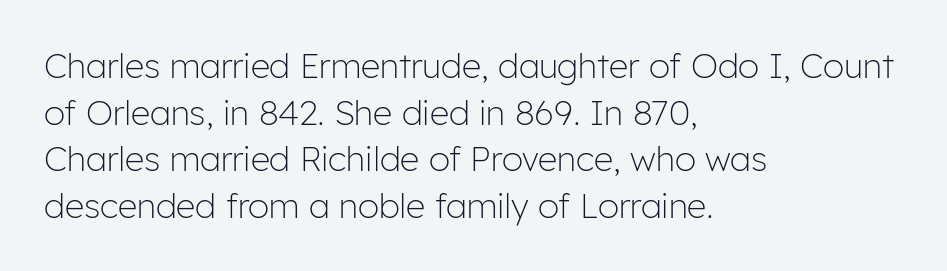
This is not heavy type; no bold has been used. Where is the straight margin? On the left. You can tell it's not italic because the verticals are truly vertical. Typographically, this falls in the sans-serif category.
